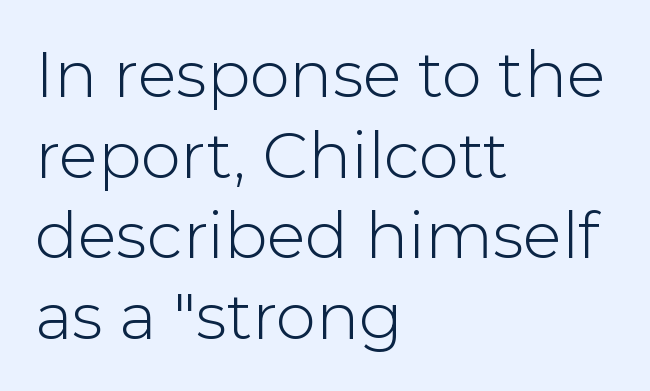
Q: Is the text bold? A: No.
Q: Is the text italic (slanted)? A: No, it is upright.
Q: Is the typeface a serif or a sans-serif typeface? A: Sans-serif.
Q: Is the text underlined? A: No.
Q: How is the paragraph aligned? A: Left-aligned.
Q: Is the spacing between letters normal or unusually wide? A: Normal.
Q: Is the spacing between lines tight, normal or loose? A: Normal.
Q: Width (condensed, normal, or wide)? A: Normal.
Q: Stroke contrast? A: Low.
Q: x-height? A: Medium.
Q: Monospaced? A: No.
